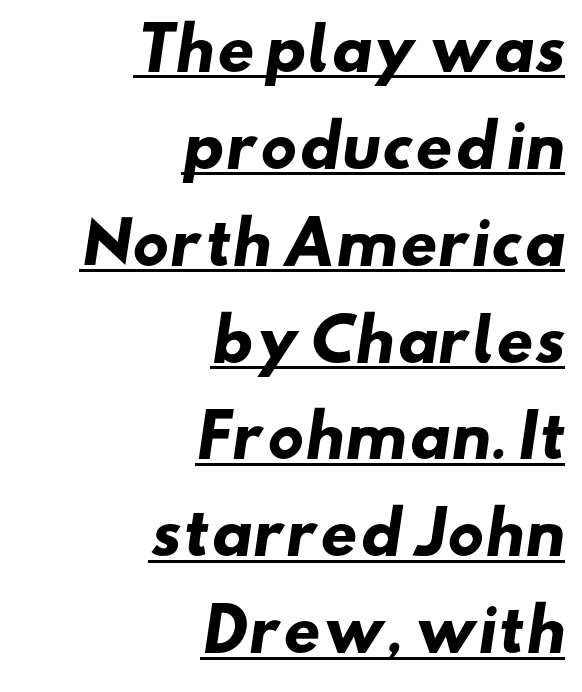
Each new line begins a customary step beneath the previous one. Heavy, bold letterforms. Looks like someone drew a line under every word here. Character widths vary here, with narrow letters taking less room than wide ones.
